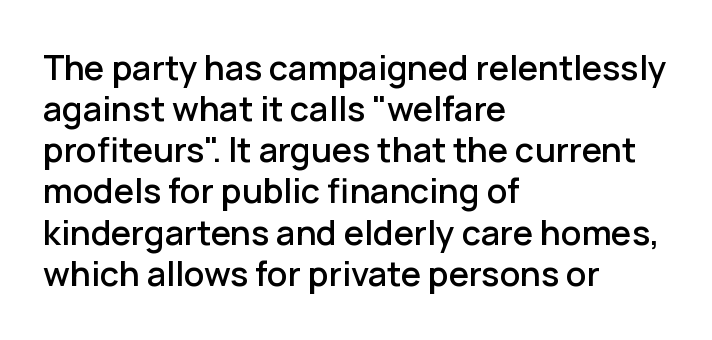
The setting favours the left margin, as ordinary paragraphs usually do. Here the designer chose a conventional face with non-uniform glyph widths. The letters stand upright; this is a roman face. Classification — sans serif. Tracking value appears to be zero — textbook default spacing.
